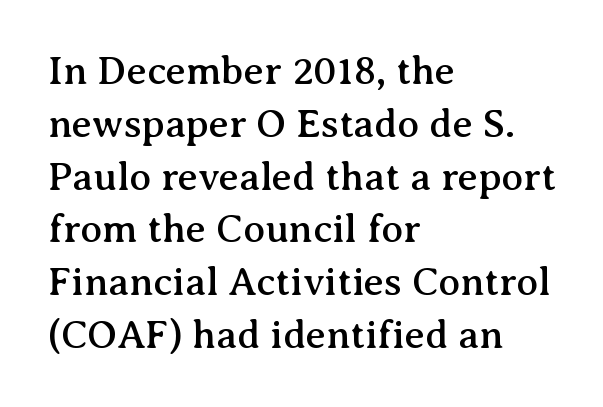
Q: Is the text italic (slanted)? A: No, it is upright.
Q: Is the typeface a serif or a sans-serif typeface? A: Serif.
Q: Is the text underlined? A: No.
Q: How is the paragraph aligned? A: Left-aligned.
Q: Is the spacing between letters normal or unusually wide? A: Normal.
Q: Is the spacing between lines tight, normal or loose? A: Normal.
Q: Width (condensed, normal, or wide)? A: Normal.
Q: Stroke contrast? A: Medium.
Q: x-height? A: Medium.
Q: Monospaced? A: No.
